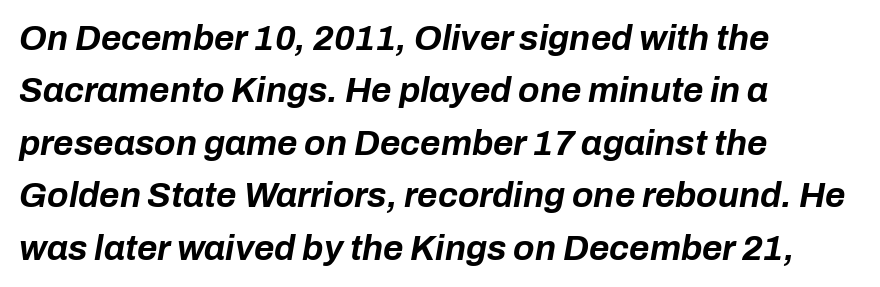
The passage shown is emphatically bold. Only glyphs here, with clear space below each row. The lettering tilts uniformly, giving the passage an italic look. Is this a fixed-width face? No — the glyphs have proportional, varying widths.
